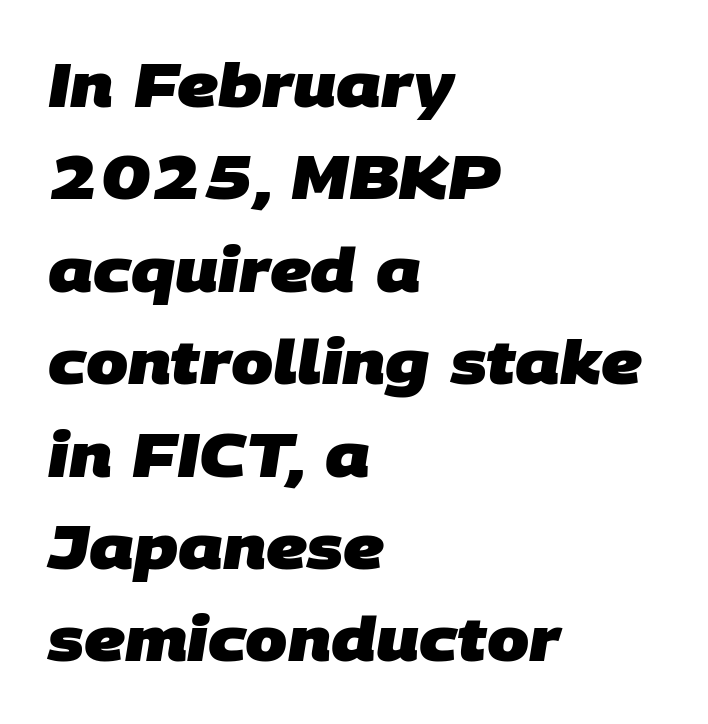
{"serif": "no", "bold": "yes", "weight": "heavy", "width": "normal", "stroke_contrast": "low", "x_height": "large", "monospaced": "no", "underline": "no", "align": "left", "line_spacing": "normal", "line_spacing_ratio": 1.54, "letter_spacing": "normal", "letter_spacing_em": 0.0, "glyph_px": 60}
